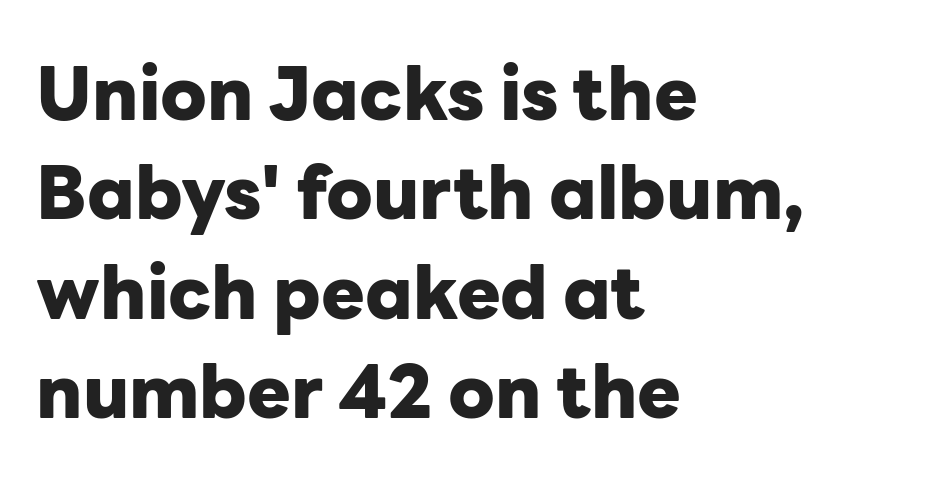
The image shows 73 px heavy sans-serif type, upright; set left-aligned, normal line spacing (1.36x), normal letter spacing, not underlined; low stroke contrast and a medium x-height.
